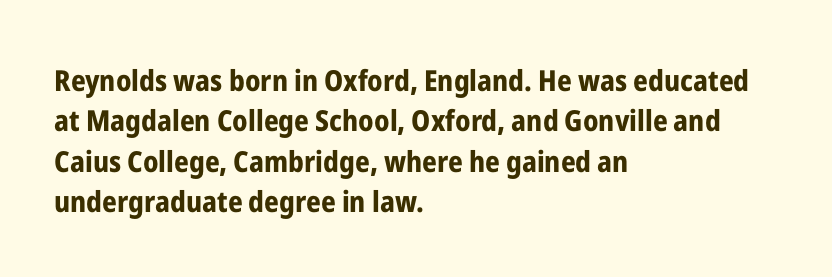
Plain, unruled lines of type. The face used here is proportionally spaced, like ordinary book or web type. Nobody touched the tracking dial on this one. Quick note: interline space is typical. The letters are bold, with thick, heavy strokes.
